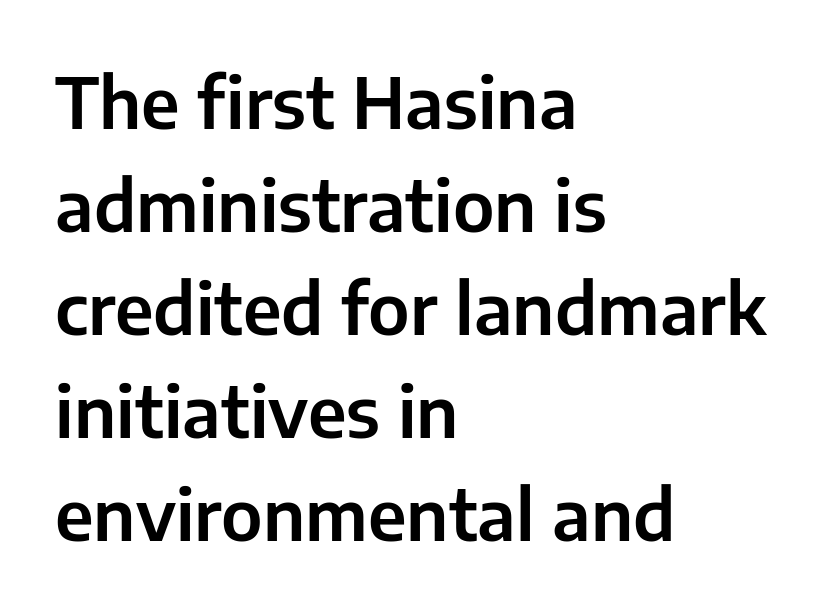
{"serif": "no", "italic": "no", "width": "normal", "stroke_contrast": "low", "x_height": "medium", "monospaced": "no", "underline": "no", "align": "left", "line_spacing": "normal", "line_spacing_ratio": 1.45, "letter_spacing": "normal", "letter_spacing_em": 0.0, "glyph_px": 71}
